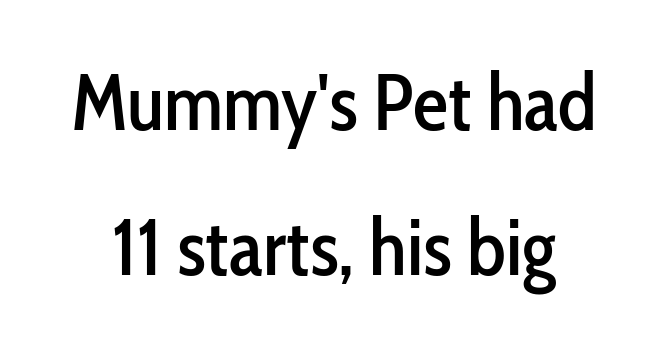
The image shows 79 px condensed sans-serif type, upright; set line spacing 1.84x, normal letter spacing, not underlined; low stroke contrast and a medium x-height.
